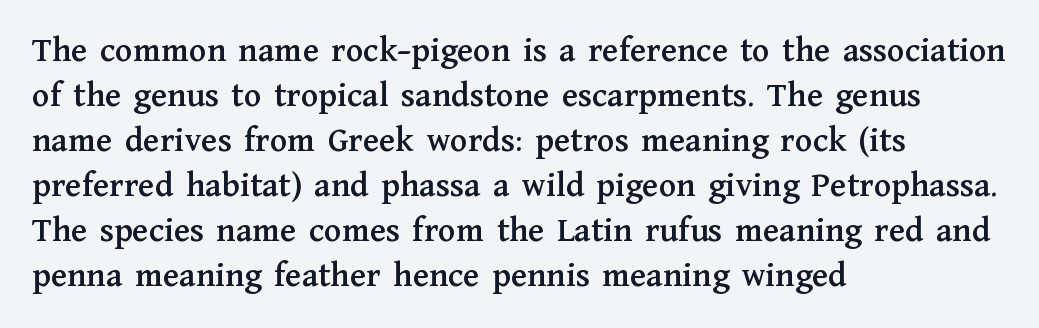
The image shows 36 px serif type, upright; set left-aligned, normal line spacing (1.25x), normal letter spacing, not underlined; medium stroke contrast and a medium x-height.
